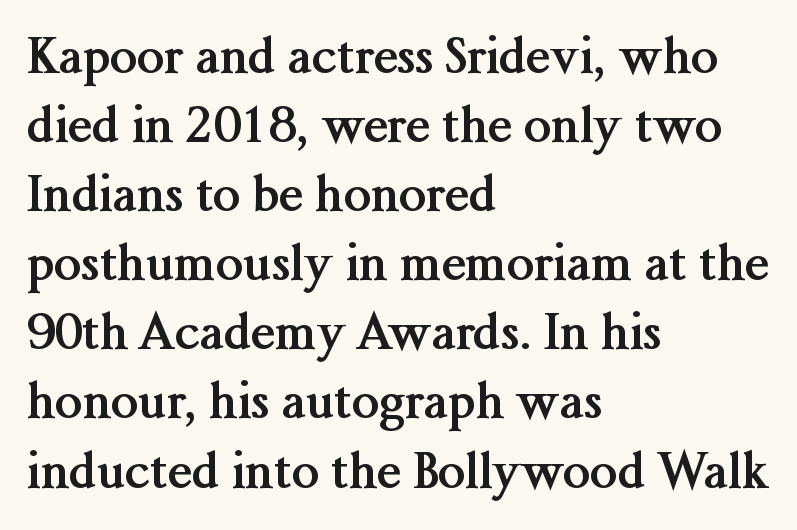
The image shows 49 px semibold serif type, upright; set left-aligned, normal line spacing (1.41x), normal letter spacing, not underlined; medium stroke contrast and a medium x-height.
